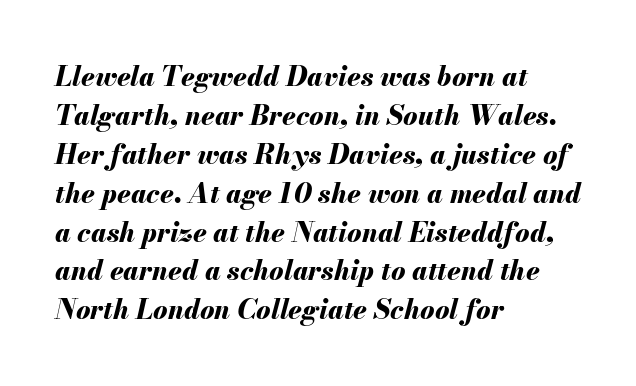
{"italic": "yes", "lean": "right", "slant_degrees": 13, "bold": "yes", "underline": "no", "align": "left", "line_spacing": "normal", "line_spacing_ratio": 1.44, "letter_spacing": "normal", "letter_spacing_em": 0.0, "glyph_px": 27}
